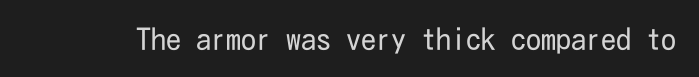
The passage shown is not underscored anywhere. Characters follow at the spacing the type designer built in. Rendered with straight, roman letterforms. Check where the strokes stop: nothing finishes them off — pure sans.
